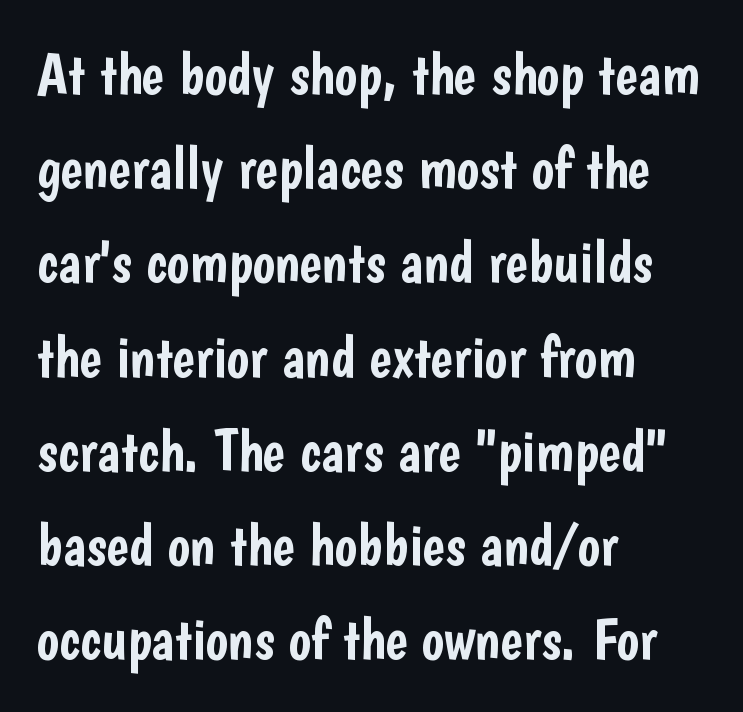
The image shows 60 px condensed sans-serif type, upright; set left-aligned, normal line spacing (1.57x), normal letter spacing, not underlined; low stroke contrast and a medium x-height.
